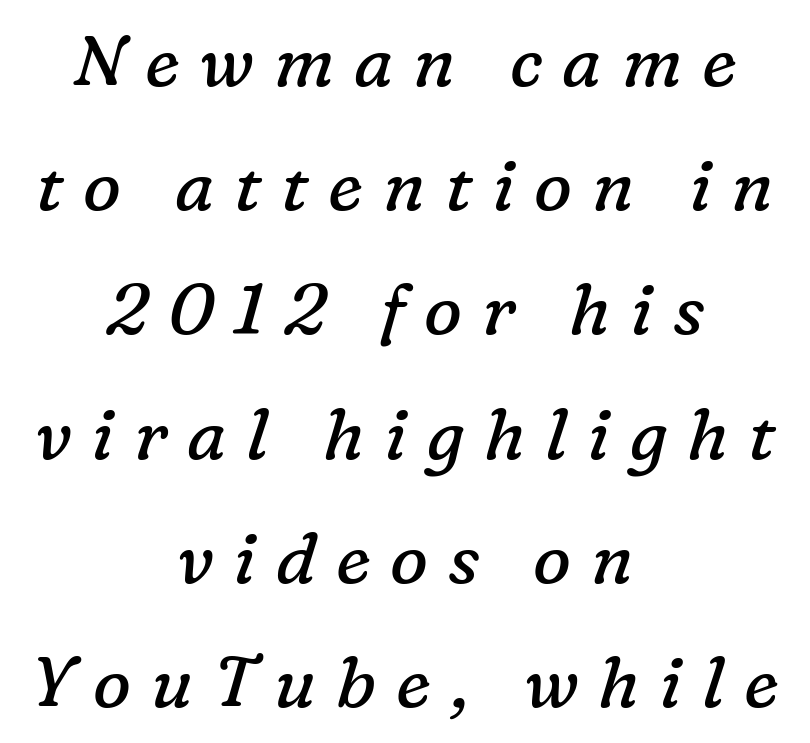
The weight tops out at a normal text grade. Would a proofreader flag this as italicized? Yes. The type family on display is of the serif kind. Rule under the text: the space is simply empty. How are the letters spaced? Widely, with obvious added tracking.
